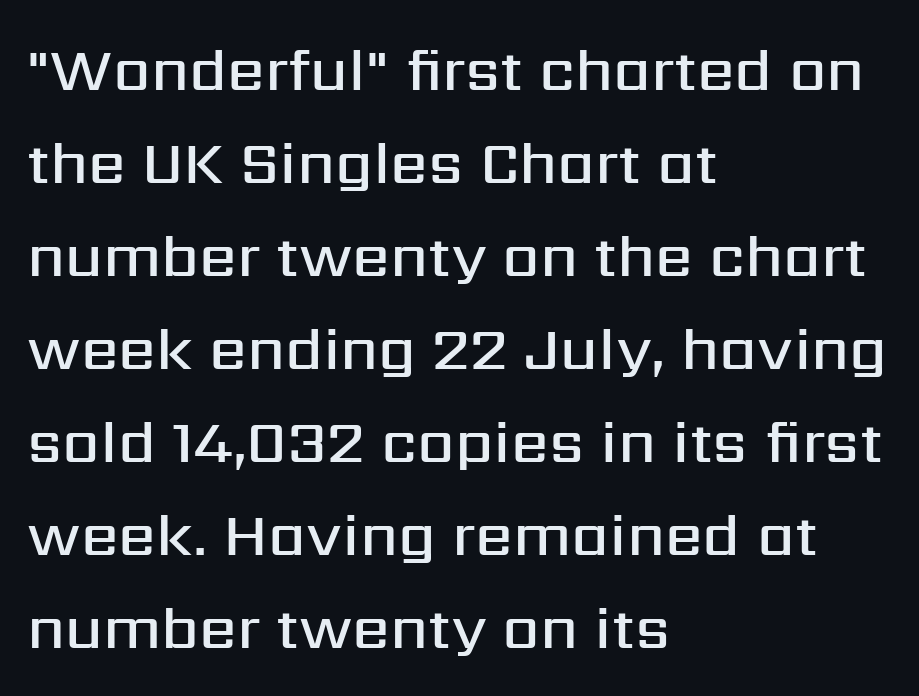
Typeset ragged right — the left edge is the straight one. No word sits above an underline. What stands out about the letter spacing? Nothing — it is the standard amount. You can tell it's not italic because the verticals are truly vertical. Regarding serifs, this sample does without them. Note the varied advance widths — an 'i' is clearly narrower than an 'm'.
